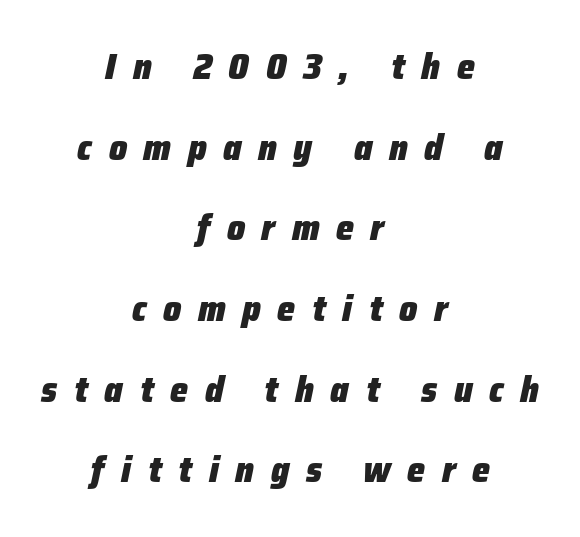
This rendering widens character spacing well past its baseline value. Caption: multi-line text, centered on the measure. Beneath every word, the page is bare. The whole block is typeset with a tilt. Note the varied advance widths — an 'i' is clearly narrower than an 'm'.
